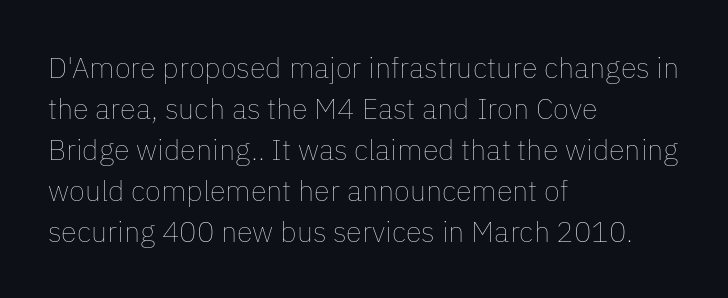
The face used here is proportionally spaced, like ordinary book or web type. One-word summary of the alignment: left. Bold? No — there's no thickening of the strokes. The lines sit at an ordinary, default distance from one another. Has an underline been added? It has not.
